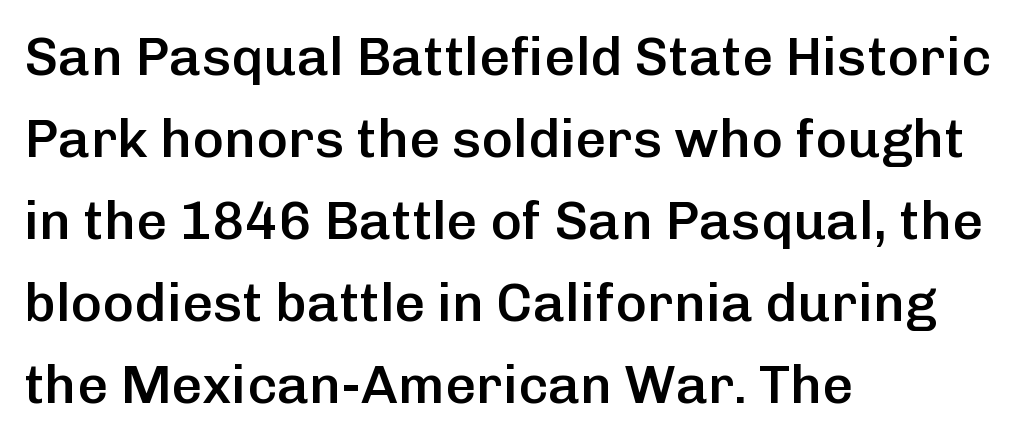
Letterform terminals end flat and unadorned throughout the passage. Looks like regular typesetting: each glyph gets only the width it needs. Compared with an ordinary text face, these strokes are moderately heavier — a semibold. Notice how descenders clear the ascenders below comfortably — that's standard leading. The typesetter chose a ragged-right arrangement here.
